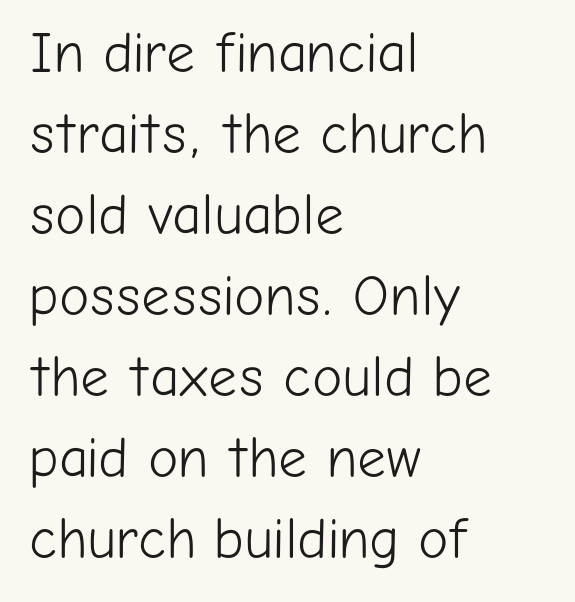
{"serif": "no", "italic": "no", "bold": "no", "weight": "light", "width": "normal", "stroke_contrast": "low", "x_height": "medium", "monospaced": "no", "underline": "no", "align": "left", "line_spacing": "normal", "line_spacing_ratio": 1.42, "letter_spacing": "normal", "letter_spacing_em": 0.0, "glyph_px": 57}
